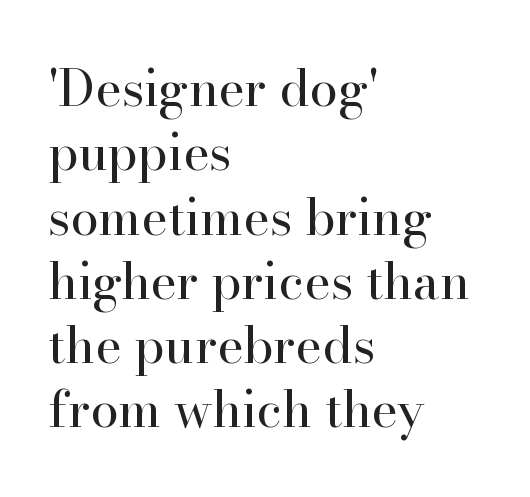
The image shows 51 px regular-weight serif type, upright; set left-aligned, normal line spacing (1.26x), normal letter spacing, not underlined; high stroke contrast and a small x-height.
